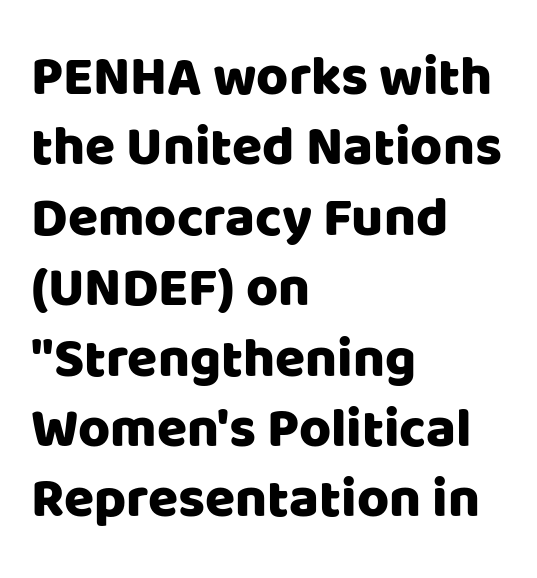
Proportional: the letters do not fall into vertical columns. This rendering leaves character spacing at its baseline value. Quick note: underline off. Vertical strokes here are truly vertical. All the whitespace from short lines collects on the right. A normal amount of white space separates one row of letters from the next.
